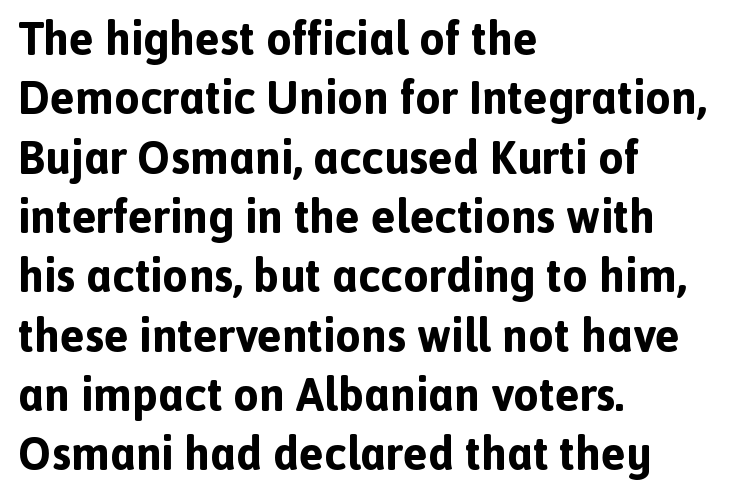
The text block is weighted toward the left margin, trailing off unevenly rightward. Beneath every word, the page is bare. In terms of posture, this sample is upright. The gaps between neighbouring characters are ordinary and unremarkable. Observe the absence of serifs on each vertical stroke in this sample. These lines are rendered in a variable-pitch font.
